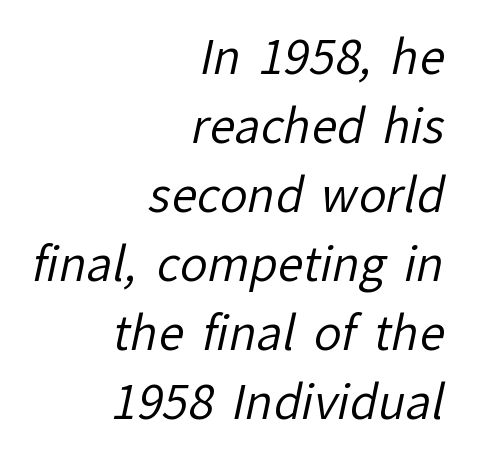
Q: Is the text bold? A: No.
Q: Is the typeface a serif or a sans-serif typeface? A: Sans-serif.
Q: Is the text underlined? A: No.
Q: How is the paragraph aligned? A: Right-aligned.
Q: Is the spacing between letters normal or unusually wide? A: Normal.
Q: Is the spacing between lines tight, normal or loose? A: Normal.
Q: Width (condensed, normal, or wide)? A: Normal.
Q: Stroke contrast? A: Low.
Q: x-height? A: Medium.
Q: Monospaced? A: No.
